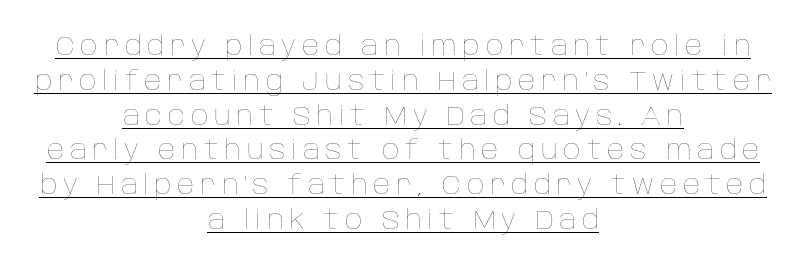
The image shows 27 px text type, upright; set centered, normal line spacing (1.29x), unusually wide letter spacing (+0.21 em), underlined.
